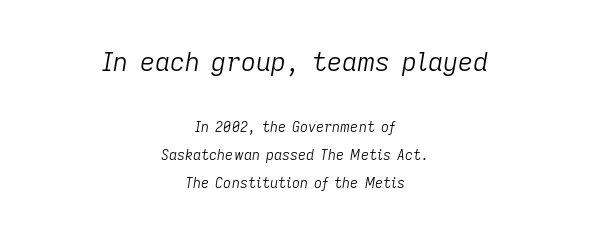
{"italic": "yes", "lean": "right", "slant_degrees": 9, "bold": "no", "underline": "no", "align": "center", "line_spacing": "loose", "line_spacing_ratio": 2.01, "letter_spacing": "normal", "letter_spacing_em": 0.0, "larger_block": "first", "size_ratio": 1.86, "glyph_px": 26}
